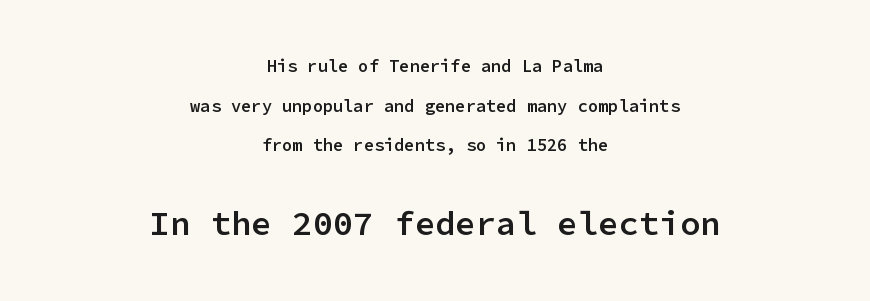
The image shows 34 px semibold sans-serif type, upright, monospaced; set centered, loose line spacing (2.33x), normal letter spacing, not underlined; the second (bottom) block is 2.0x larger; low stroke contrast and a medium x-height.
